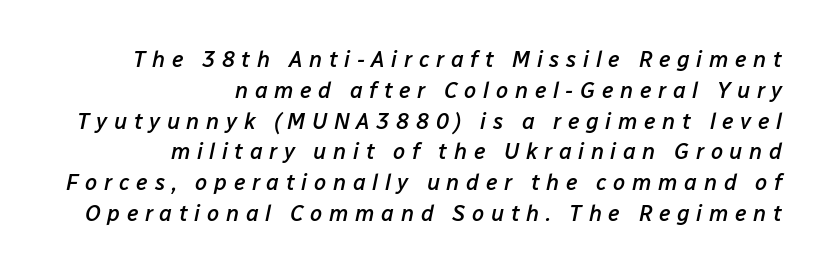
Q: Is the text bold? A: Semi-bold.
Q: Is the text italic (slanted)? A: Yes, it leans right by about 12 degrees.
Q: Is the text underlined? A: No.
Q: How is the paragraph aligned? A: Right-aligned.
Q: Is the spacing between letters normal or unusually wide? A: Unusually wide.
Q: Is the spacing between lines tight, normal or loose? A: Normal.
